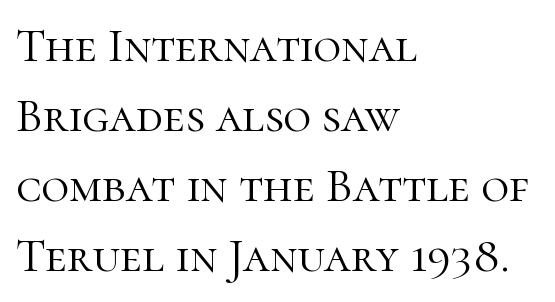
The image shows 48 px light serif type, upright; set left-aligned, normal line spacing (1.46x), normal letter spacing, not underlined; high stroke contrast and a medium x-height.
